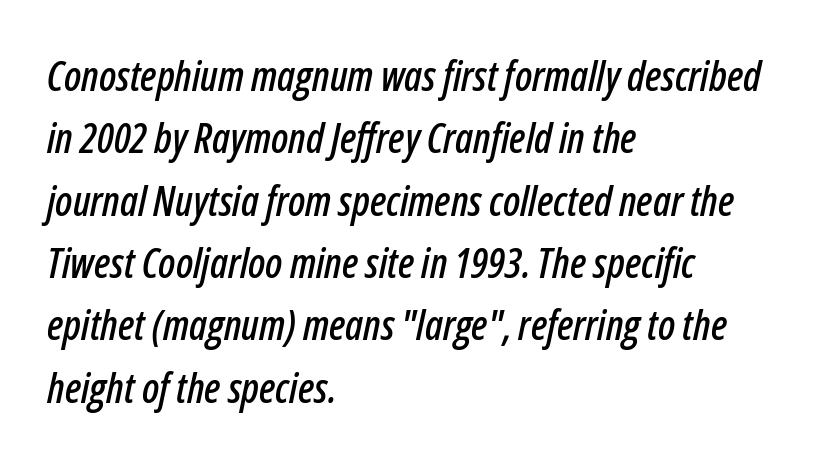
Q: Is the text italic (slanted)? A: Yes, it leans right by about 12 degrees.
Q: Is the text underlined? A: No.
Q: How is the paragraph aligned? A: Left-aligned.
Q: Is the spacing between letters normal or unusually wide? A: Normal.
Q: Is the spacing between lines tight, normal or loose? A: Normal.
Q: Width (condensed, normal, or wide)? A: Condensed.
Q: Stroke contrast? A: Low.
Q: x-height? A: Medium.
Q: Monospaced? A: No.
